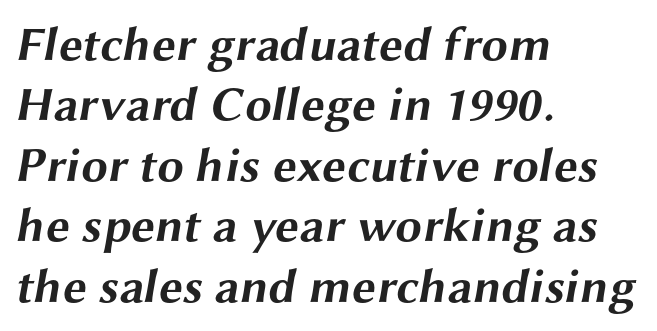
The typesetter chose a ragged-right arrangement here. The rendering uses natural spacing where letterforms have individual widths. The gap between lines stays unmarked. Is the type bold? Yes — the strokes are clearly thick and heavy.
